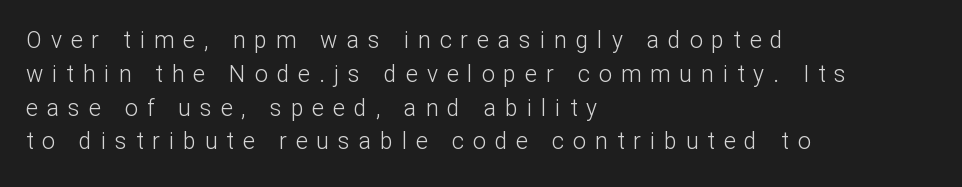
{"italic": "no", "bold": "no", "underline": "no", "align": "left", "line_spacing": "normal", "line_spacing_ratio": 1.47, "letter_spacing": "wide", "letter_spacing_em": 0.39, "glyph_px": 23}
